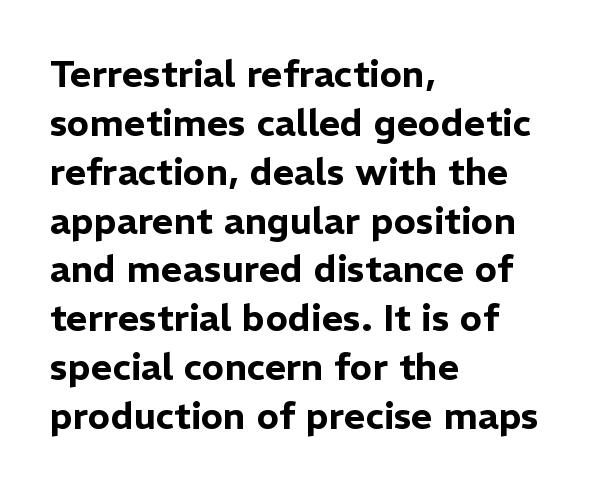
The image shows 37 px sans-serif type, upright; set left-aligned, normal line spacing (1.32x), normal letter spacing, not underlined; low stroke contrast and a medium x-height.
